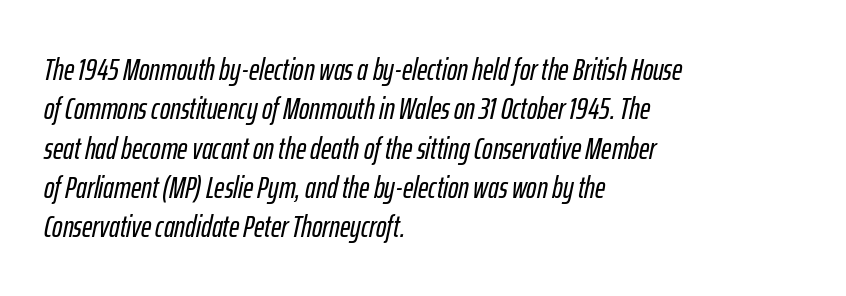
{"italic": "yes", "lean": "right", "slant_degrees": 12, "width": "condensed", "stroke_contrast": "low", "x_height": "medium", "monospaced": "no", "underline": "no", "align": "left", "line_spacing": "normal", "line_spacing_ratio": 1.27, "letter_spacing": "normal", "letter_spacing_em": 0.0, "glyph_px": 31}
